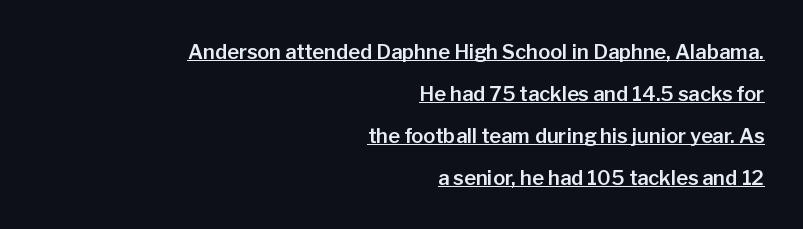
No extra tracking has been applied to these lines. Check the space under the baseline: a stroke is drawn there. A typesetter would call this leading open, well beyond the default. This is roman type, the default non-slanted kind. This sample is right-justified, so line beginnings fall wherever the words allow.
